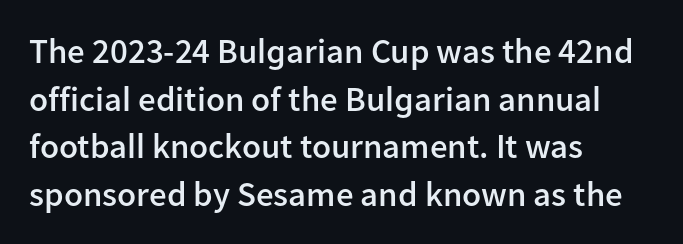
{"serif": "no", "italic": "no", "bold": "semi", "weight": "semibold", "width": "normal", "stroke_contrast": "low", "x_height": "medium", "monospaced": "no", "underline": "no", "align": "left", "line_spacing": "normal", "line_spacing_ratio": 1.36, "letter_spacing": "normal", "letter_spacing_em": 0.0, "glyph_px": 35}
